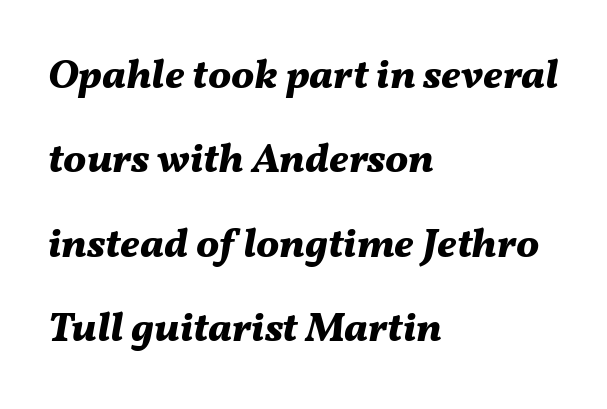
{"italic": "yes", "lean": "right", "slant_degrees": 11, "bold": "yes", "weight": "bold", "width": "normal", "stroke_contrast": "medium", "x_height": "medium", "monospaced": "no", "underline": "no", "align": "left", "line_spacing": "loose", "line_spacing_ratio": 2.06, "letter_spacing": "normal", "letter_spacing_em": 0.0, "glyph_px": 41}
